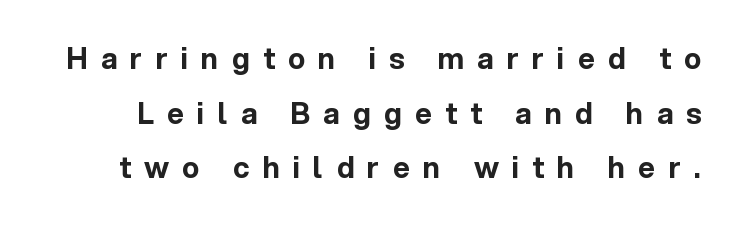
{"serif": "no", "italic": "no", "bold": "yes", "weight": "bold", "width": "normal", "x_height": "medium", "monospaced": "no", "underline": "no", "line_spacing_ratio": 1.88, "letter_spacing": "wide", "letter_spacing_em": 0.46, "glyph_px": 29}
